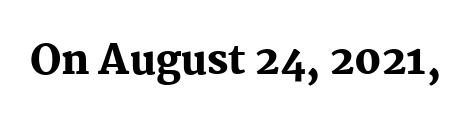
The image shows 40 px heavy serif type, upright; set normal letter spacing, not underlined; medium stroke contrast and a medium x-height.
